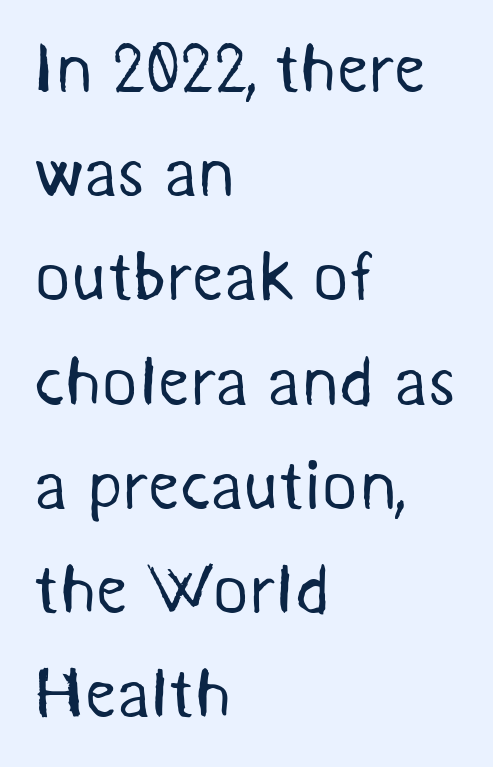
This sample is left-justified, so line endings fall wherever the words run out. Each stroke keeps to a modest, everyday thickness or less. Standard letterfit; no display-style spreading of the glyphs. No word sits above an underline. Leading: standard. Classification — sans serif.
